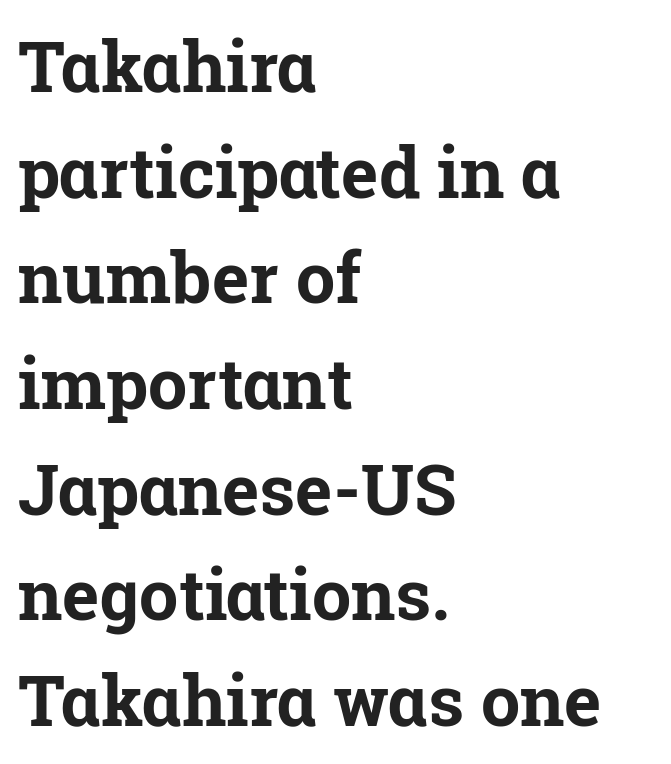
Q: Is the text bold? A: Yes.
Q: Is the text italic (slanted)? A: No, it is upright.
Q: Is the typeface a serif or a sans-serif typeface? A: Serif.
Q: Is the text underlined? A: No.
Q: How is the paragraph aligned? A: Left-aligned.
Q: Is the spacing between letters normal or unusually wide? A: Normal.
Q: Is the spacing between lines tight, normal or loose? A: Normal.
Q: Width (condensed, normal, or wide)? A: Normal.
Q: Stroke contrast? A: Low.
Q: x-height? A: Medium.
Q: Monospaced? A: No.
